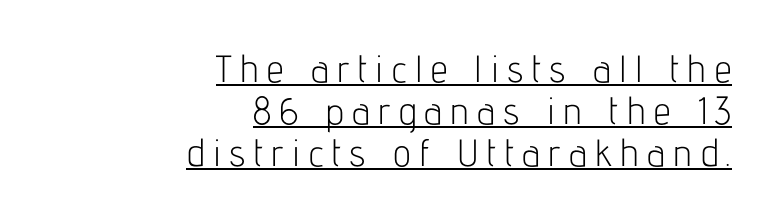
The image shows 38 px light, condensed sans-serif type, upright; set right-aligned, tight line spacing (1.1x), unusually wide letter spacing (+0.22 em), underlined; low stroke contrast and a medium x-height.
